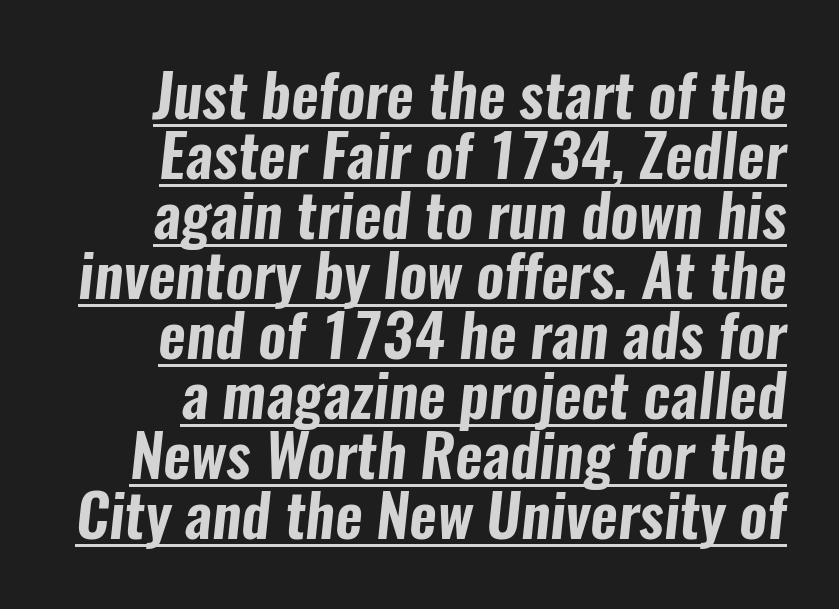
{"serif": "no", "width": "condensed", "stroke_contrast": "low", "x_height": "medium", "monospaced": "no", "underline": "yes", "line_spacing": "tight", "line_spacing_ratio": 1.0, "letter_spacing": "normal", "letter_spacing_em": 0.0, "glyph_px": 60}
